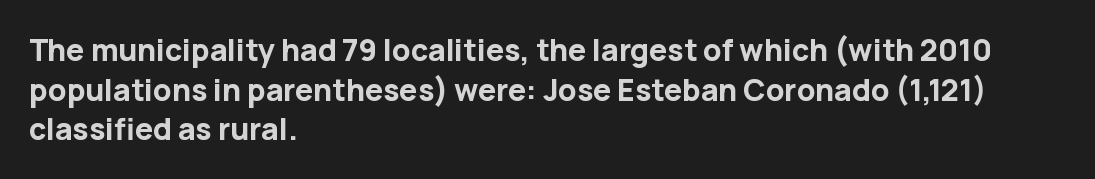
{"serif": "no", "italic": "no", "bold": "yes", "weight": "bold", "width": "normal", "stroke_contrast": "low", "x_height": "medium", "monospaced": "no", "underline": "no", "align": "left", "line_spacing": "normal", "line_spacing_ratio": 1.32, "letter_spacing": "normal", "letter_spacing_em": 0.0, "glyph_px": 30}
